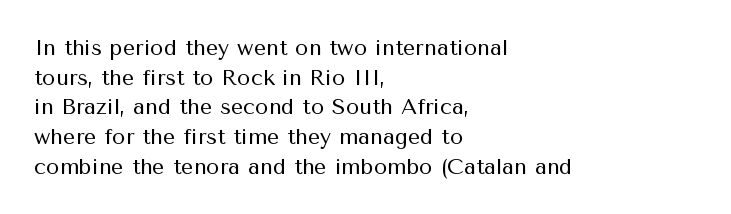
Q: Is the text bold? A: No.
Q: Is the text italic (slanted)? A: No, it is upright.
Q: Is the text underlined? A: No.
Q: How is the paragraph aligned? A: Left-aligned.
Q: Is the spacing between letters normal or unusually wide? A: Normal.
Q: Is the spacing between lines tight, normal or loose? A: Normal.
